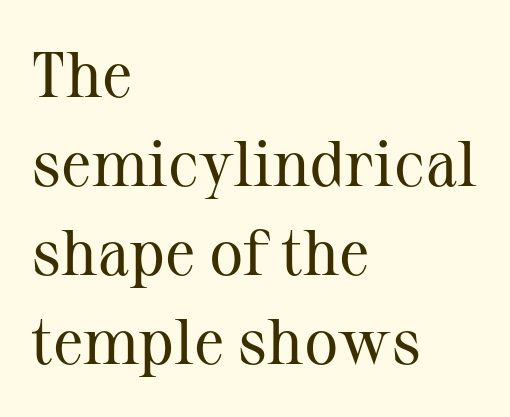
Character widths vary here, with narrow letters taking less room than wide ones. Descenders are the only things crossing below the line. Casual observation: everything's shoved over to the left. The face used here is rendered with its standard letterfit. The rendering shows small feet on the letterforms — a serif design.
